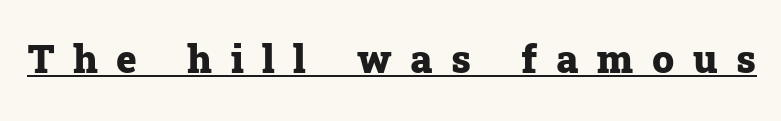
{"serif": "yes", "italic": "no", "bold": "yes", "weight": "heavy", "width": "normal", "stroke_contrast": "low", "x_height": "medium", "monospaced": "no", "underline": "yes", "letter_spacing": "wide", "letter_spacing_em": 0.48, "glyph_px": 39}
